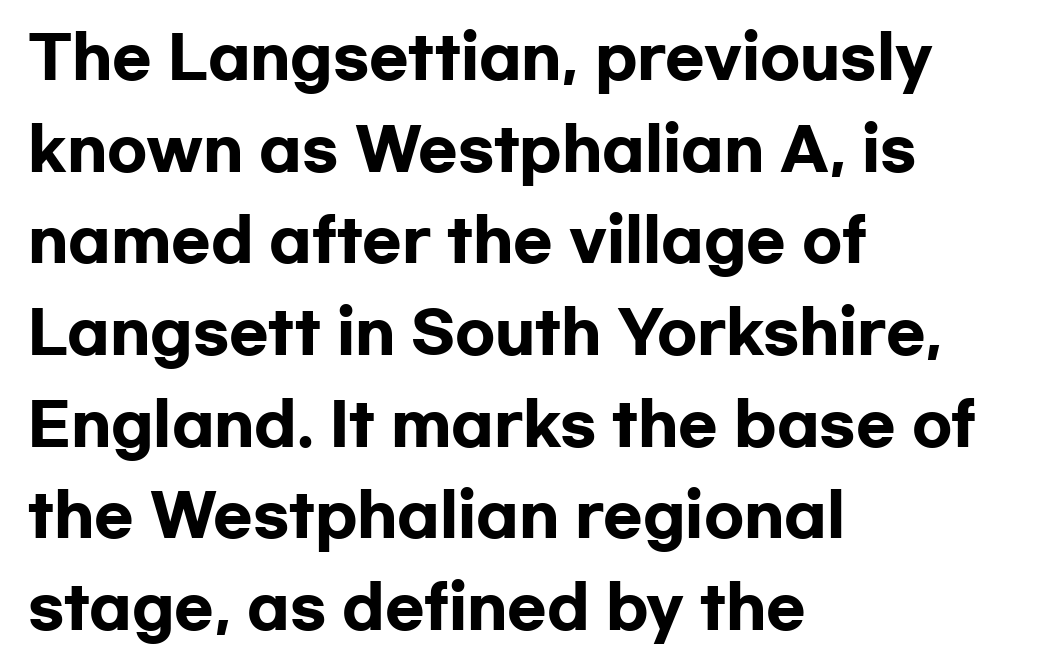
Q: Is the text bold? A: Yes.
Q: Is the text italic (slanted)? A: No, it is upright.
Q: Is the typeface a serif or a sans-serif typeface? A: Sans-serif.
Q: Is the text underlined? A: No.
Q: How is the paragraph aligned? A: Left-aligned.
Q: Is the spacing between letters normal or unusually wide? A: Normal.
Q: Is the spacing between lines tight, normal or loose? A: Normal.
Q: Width (condensed, normal, or wide)? A: Wide.
Q: Stroke contrast? A: Low.
Q: x-height? A: Medium.
Q: Monospaced? A: No.
